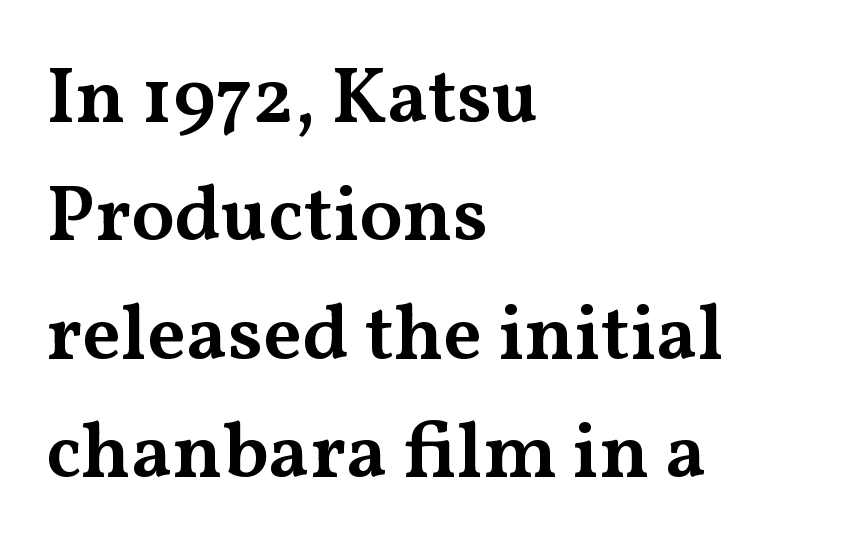
Stroke terminals: seriffed. A student would call this left alignment; a typographer would say flush left, rag right. A typesetter would call this proportional, since set widths differ per character. Evenly set lines give the paragraph a standard silhouette.
